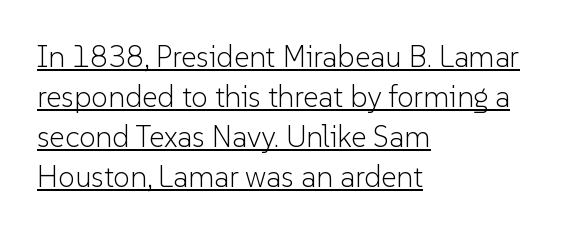
Q: Is the text bold? A: No.
Q: Is the text italic (slanted)? A: No, it is upright.
Q: Is the typeface a serif or a sans-serif typeface? A: Sans-serif.
Q: Is the text underlined? A: Yes.
Q: How is the paragraph aligned? A: Left-aligned.
Q: Is the spacing between letters normal or unusually wide? A: Normal.
Q: Is the spacing between lines tight, normal or loose? A: Normal.
Q: Width (condensed, normal, or wide)? A: Normal.
Q: Stroke contrast? A: Low.
Q: x-height? A: Medium.
Q: Monospaced? A: No.
